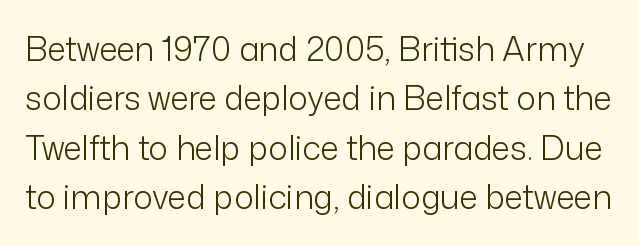
{"serif": "no", "italic": "no", "bold": "no", "weight": "light", "width": "normal", "stroke_contrast": "low", "x_height": "medium", "monospaced": "no", "underline": "no", "line_spacing": "normal", "line_spacing_ratio": 1.5, "letter_spacing": "normal", "letter_spacing_em": 0.0, "glyph_px": 33}
